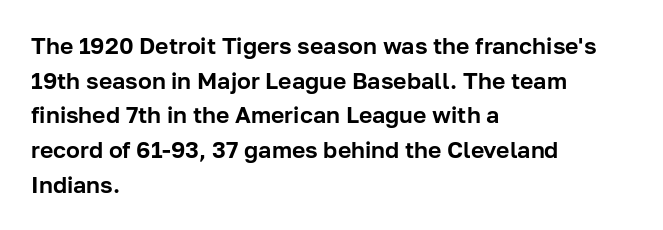
{"italic": "no", "underline": "no", "align": "left", "line_spacing": "normal", "line_spacing_ratio": 1.51, "letter_spacing": "normal", "letter_spacing_em": 0.0, "glyph_px": 23}
